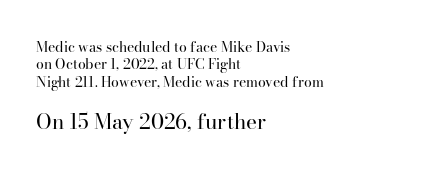
Reading top to bottom, the characters get bigger at the block break. These lines are set flush left with a ragged right edge. The face used here is rendered with its standard letterfit. The lettering stays uniformly vertical, giving the passage a roman look. Weight class: somewhere from thin through regular.
